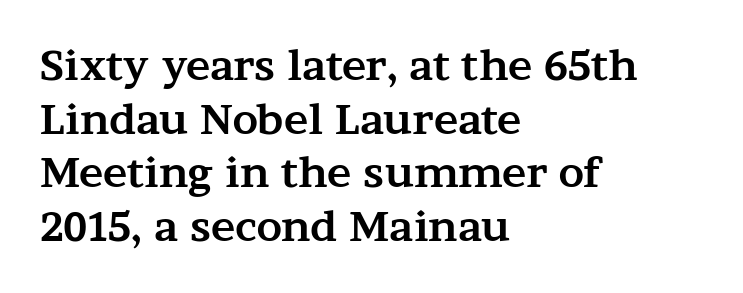
The image shows 41 px bold, wide serif type, upright; set left-aligned, normal line spacing (1.31x), normal letter spacing, not underlined; medium stroke contrast and a medium x-height.
